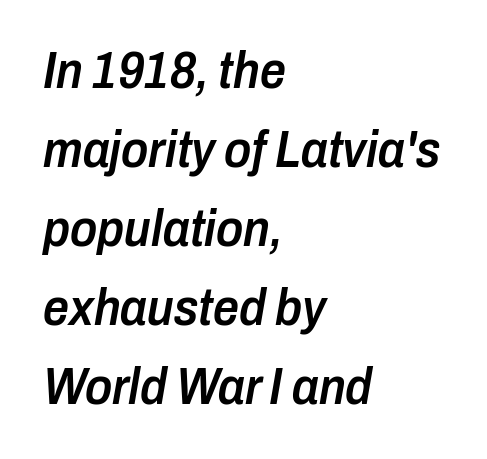
The image shows 51 px semibold, condensed type, italic (leaning right); set left-aligned, normal line spacing (1.55x), normal letter spacing, not underlined; low stroke contrast and a medium x-height.
